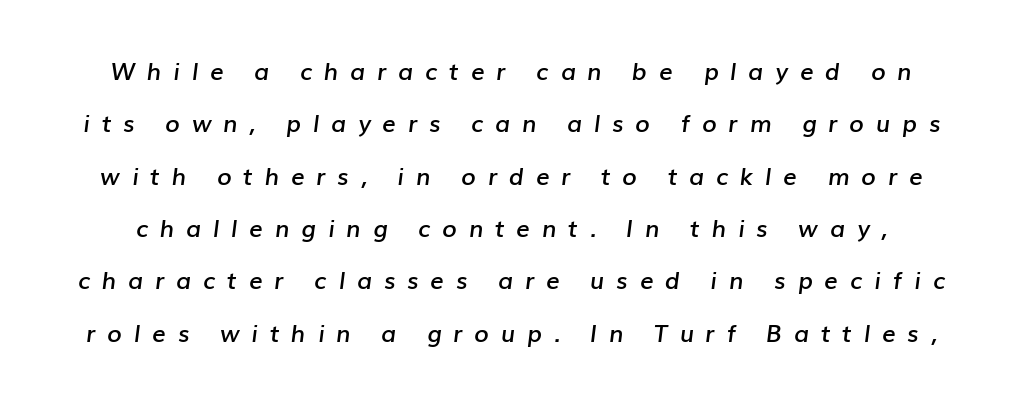
The image shows 24 px text type, italic (leaning right); set loose line spacing (2.18x), unusually wide letter spacing (+0.49 em), not underlined.
